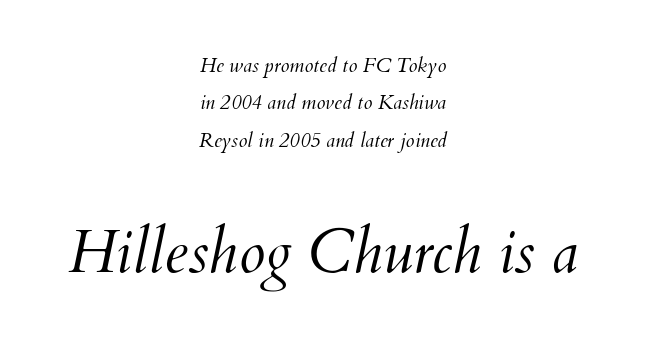
This reads as an unemphasized weight, regular at the heaviest. Of the two passages, the one underneath uses the larger point size. Looking at the ascenders, they clearly lean. Nobody touched the tracking dial on this one. Alignment: centered. Check the space under the baseline: it is left empty.
